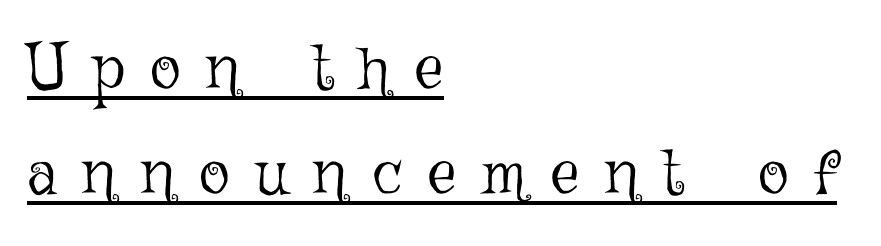
Does a line run under the words? Yes, clearly. The typeface has the unassuming heft of standard copy or less. Quick note: interline space is typical. Letter spacing: wide. The letters advance in unequal steps, a hallmark of proportional type. This is roman type, the default non-slanted kind.
